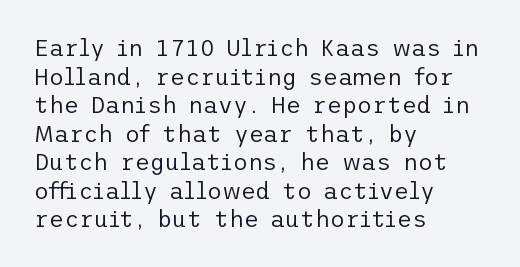
Q: Is the text bold? A: No.
Q: Is the text italic (slanted)? A: No, it is upright.
Q: Is the text underlined? A: No.
Q: How is the paragraph aligned? A: Left-aligned.
Q: Is the spacing between letters normal or unusually wide? A: Normal.
